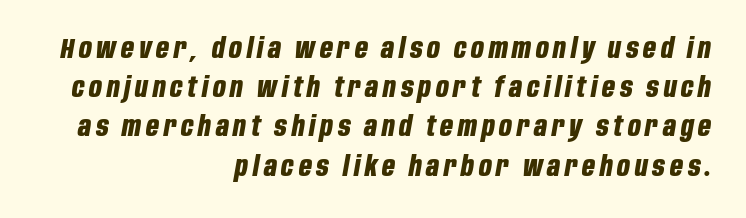
{"italic": "yes", "lean": "right", "slant_degrees": 10, "bold": "yes", "weight": "bold", "width": "condensed", "stroke_contrast": "low", "x_height": "large", "monospaced": "no", "underline": "no", "align": "right", "line_spacing": "normal", "line_spacing_ratio": 1.4, "glyph_px": 28}
